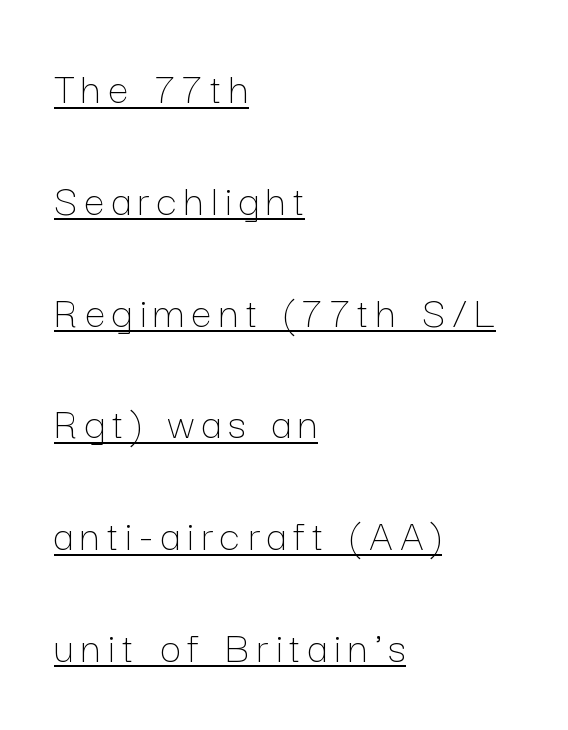
The image shows 46 px thin type, upright; set left-aligned, loose line spacing (2.43x), underlined; low stroke contrast and a medium x-height.
